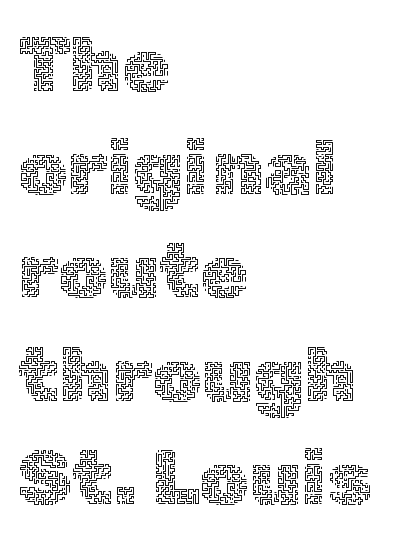
Clear beneath every line of the passage. Layout note: lines flush left. Compared with typical paragraphs, the rows here are spaced about the same. The face used here is proportionally spaced, like ordinary book or web type.
